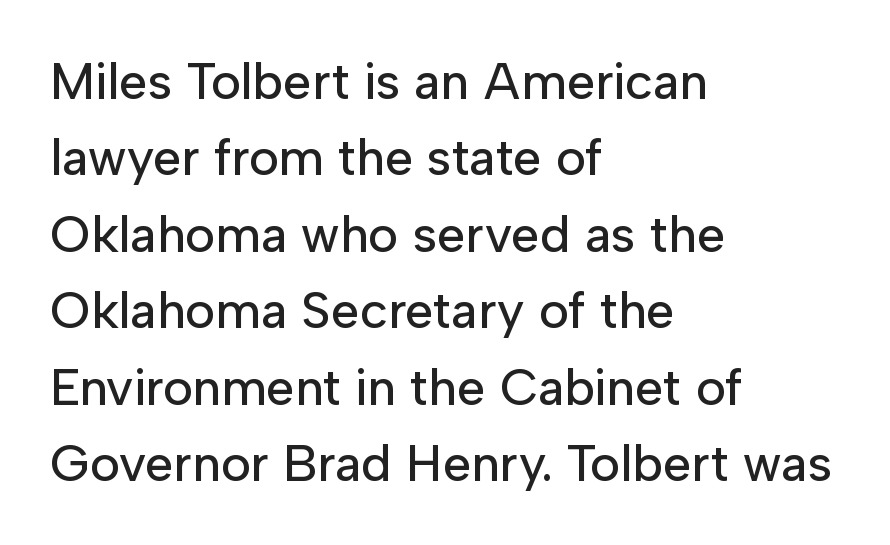
{"serif": "no", "italic": "no", "width": "normal", "stroke_contrast": "low", "x_height": "medium", "monospaced": "no", "underline": "no", "align": "left", "line_spacing": "normal", "line_spacing_ratio": 1.5, "letter_spacing": "normal", "letter_spacing_em": 0.0, "glyph_px": 51}
